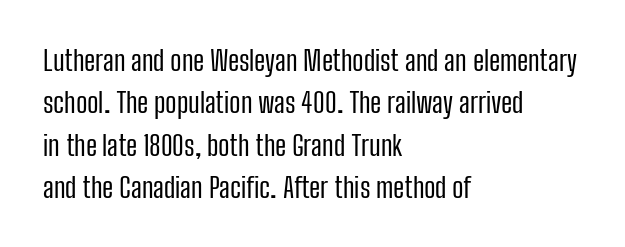
{"serif": "no", "italic": "no", "bold": "no", "weight": "regular", "width": "condensed", "stroke_contrast": "low", "x_height": "medium", "monospaced": "no", "underline": "no", "align": "left", "line_spacing": "normal", "line_spacing_ratio": 1.51, "letter_spacing": "normal", "letter_spacing_em": 0.0, "glyph_px": 28}
